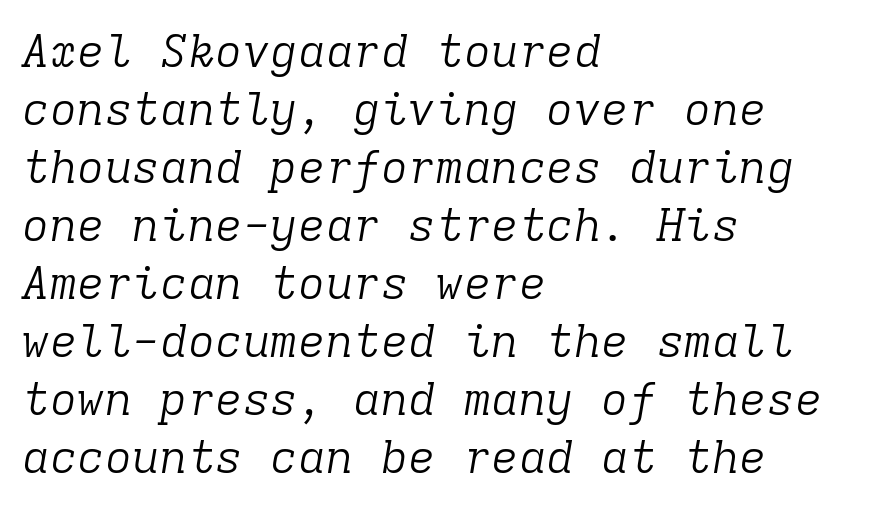
Q: Is the text bold? A: No.
Q: Is the text italic (slanted)? A: Yes, it leans right by about 9 degrees.
Q: Is the typeface a serif or a sans-serif typeface? A: Serif.
Q: Is the text underlined? A: No.
Q: How is the paragraph aligned? A: Left-aligned.
Q: Is the spacing between letters normal or unusually wide? A: Normal.
Q: Is the spacing between lines tight, normal or loose? A: Normal.
Q: Width (condensed, normal, or wide)? A: Normal.
Q: Stroke contrast? A: Low.
Q: x-height? A: Medium.
Q: Monospaced? A: Yes.
